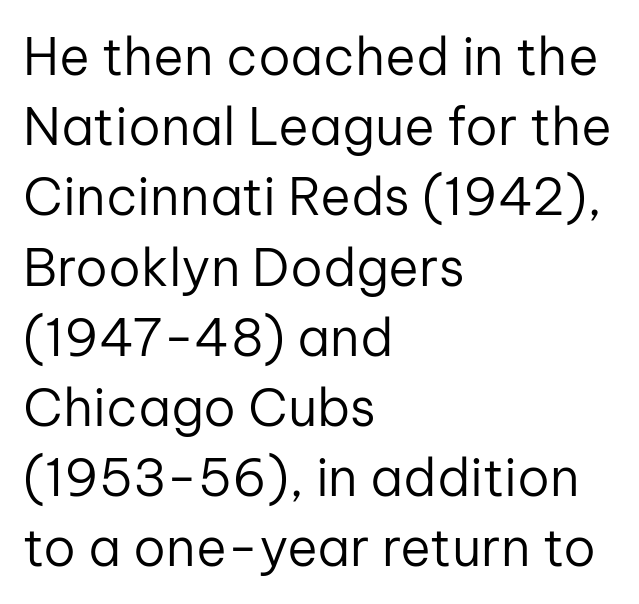
{"serif": "no", "italic": "no", "bold": "no", "weight": "regular", "width": "normal", "stroke_contrast": "low", "x_height": "medium", "monospaced": "no", "underline": "no", "align": "left", "line_spacing": "normal", "line_spacing_ratio": 1.35, "letter_spacing": "normal", "letter_spacing_em": 0.0, "glyph_px": 52}
